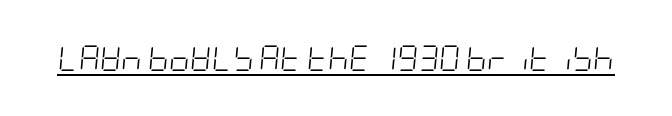
{"italic": "yes", "lean": "right", "slant_degrees": 5, "bold": "no", "underline": "yes", "letter_spacing": "normal", "letter_spacing_em": 0.0, "glyph_px": 26}
